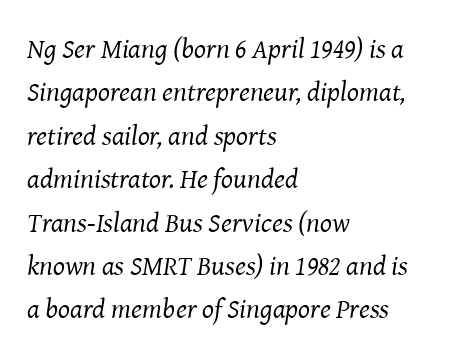
Q: Is the text bold? A: No.
Q: Is the text italic (slanted)? A: Yes, it leans right by about 8 degrees.
Q: Is the typeface a serif or a sans-serif typeface? A: Serif.
Q: Is the text underlined? A: No.
Q: How is the paragraph aligned? A: Left-aligned.
Q: Is the spacing between letters normal or unusually wide? A: Normal.
Q: Is the spacing between lines tight, normal or loose? A: Normal.
Q: Width (condensed, normal, or wide)? A: Normal.
Q: Stroke contrast? A: Medium.
Q: x-height? A: Medium.
Q: Monospaced? A: No.
